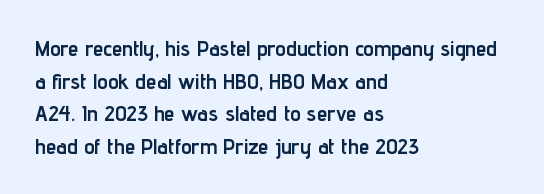
The rendering anchors every line to the left-hand side. In terms of posture, this sample is upright. This sample uses plain, unmodified letter spacing. The gap between lines stays unmarked.
